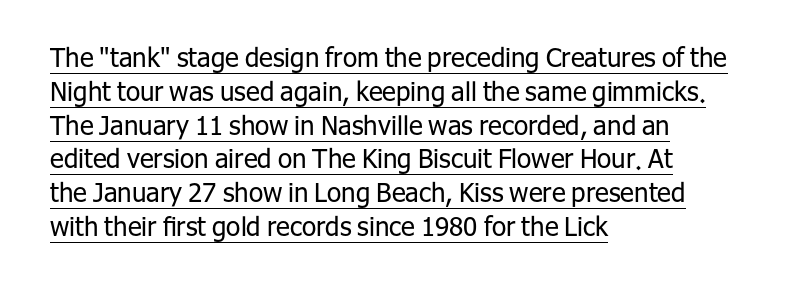
The image shows 26 px text type, upright; set left-aligned, normal line spacing (1.3x), normal letter spacing, underlined.
